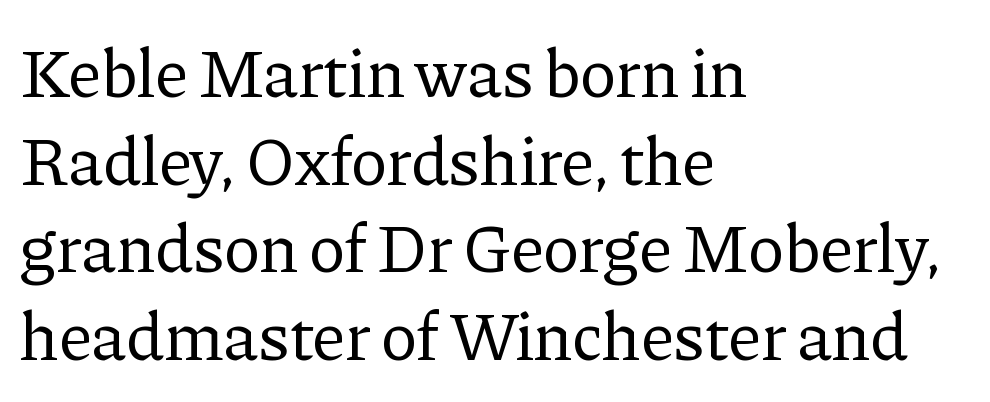
Q: Is the text bold? A: No.
Q: Is the text italic (slanted)? A: No, it is upright.
Q: Is the typeface a serif or a sans-serif typeface? A: Serif.
Q: Is the text underlined? A: No.
Q: How is the paragraph aligned? A: Left-aligned.
Q: Is the spacing between letters normal or unusually wide? A: Normal.
Q: Is the spacing between lines tight, normal or loose? A: Normal.
Q: Width (condensed, normal, or wide)? A: Normal.
Q: Stroke contrast? A: Low.
Q: x-height? A: Medium.
Q: Monospaced? A: No.
